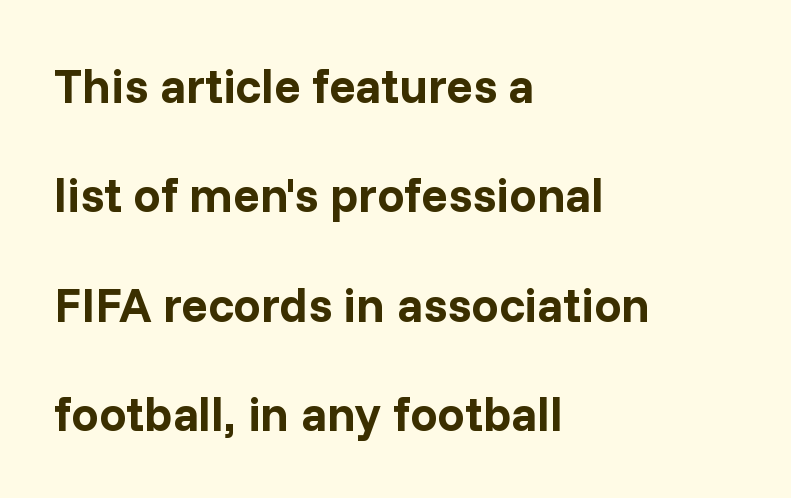
{"serif": "no", "italic": "no", "bold": "yes", "weight": "bold", "width": "normal", "stroke_contrast": "low", "x_height": "medium", "monospaced": "no", "underline": "no", "align": "left", "line_spacing": "loose", "line_spacing_ratio": 2.23, "letter_spacing": "normal", "letter_spacing_em": 0.0, "glyph_px": 49}
